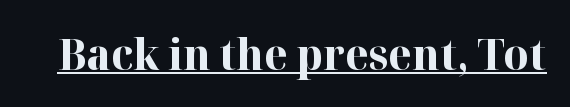
{"serif": "yes", "italic": "no", "bold": "yes", "weight": "bold", "width": "normal", "stroke_contrast": "high", "x_height": "medium", "monospaced": "no", "underline": "yes", "letter_spacing": "normal", "letter_spacing_em": 0.0, "glyph_px": 43}
